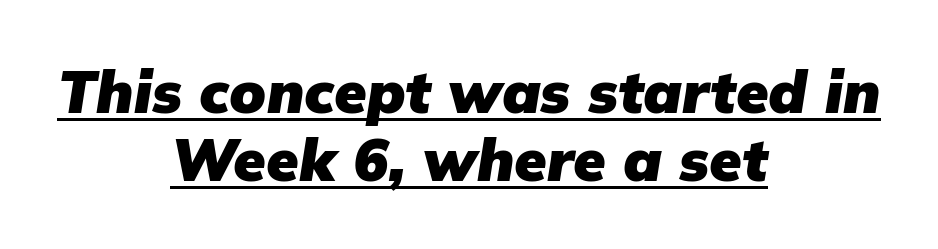
The image shows 59 px heavy type, italic (leaning right); set centered, tight line spacing (1.15x), normal letter spacing, underlined; low stroke contrast and a medium x-height.
